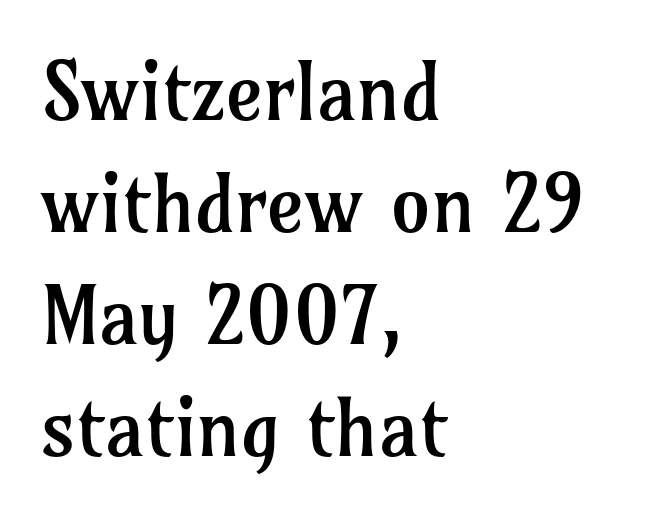
Decoration check: the copy has no underline. A student would call this left alignment; a typographer would say flush left, rag right. The rendering keeps characters at their native spacing. You could not count columns in this text — the font is proportionally spaced.
